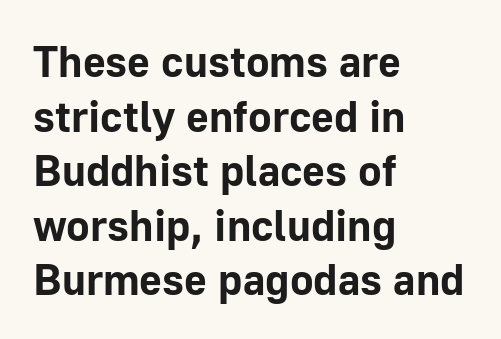
Q: Is the text bold? A: Yes.
Q: Is the text italic (slanted)? A: No, it is upright.
Q: Is the typeface a serif or a sans-serif typeface? A: Sans-serif.
Q: Is the text underlined? A: No.
Q: How is the paragraph aligned? A: Left-aligned.
Q: Is the spacing between letters normal or unusually wide? A: Normal.
Q: Width (condensed, normal, or wide)? A: Normal.
Q: Stroke contrast? A: Low.
Q: x-height? A: Medium.
Q: Monospaced? A: No.
